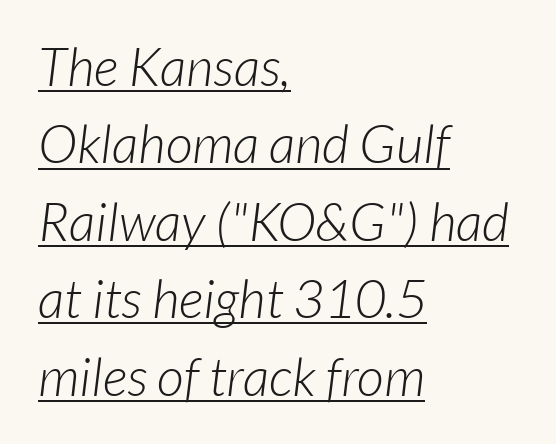
{"serif": "no", "bold": "no", "weight": "light", "width": "normal", "stroke_contrast": "low", "x_height": "medium", "monospaced": "no", "underline": "yes", "align": "left", "line_spacing": "normal", "line_spacing_ratio": 1.46, "letter_spacing": "normal", "letter_spacing_em": 0.0, "glyph_px": 53}
